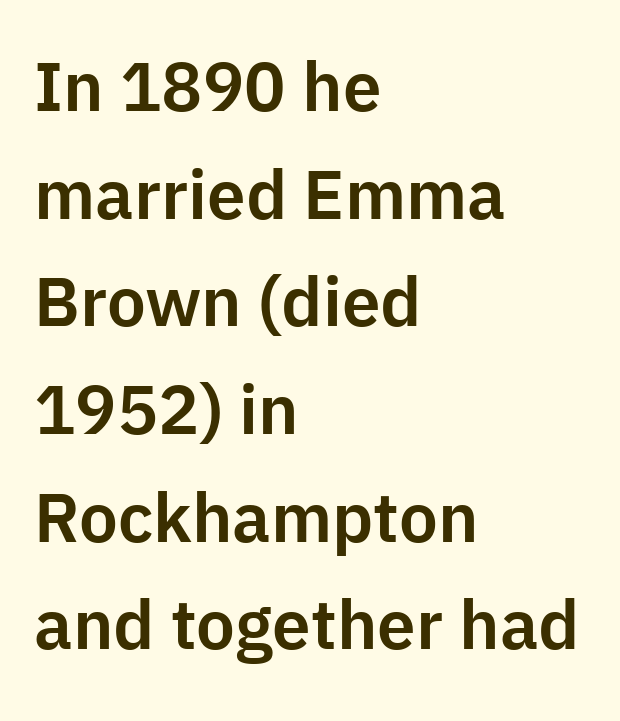
Q: Is the text italic (slanted)? A: No, it is upright.
Q: Is the typeface a serif or a sans-serif typeface? A: Sans-serif.
Q: Is the text underlined? A: No.
Q: How is the paragraph aligned? A: Left-aligned.
Q: Is the spacing between letters normal or unusually wide? A: Normal.
Q: Is the spacing between lines tight, normal or loose? A: Normal.
Q: Width (condensed, normal, or wide)? A: Normal.
Q: Stroke contrast? A: Low.
Q: x-height? A: Medium.
Q: Monospaced? A: No.
